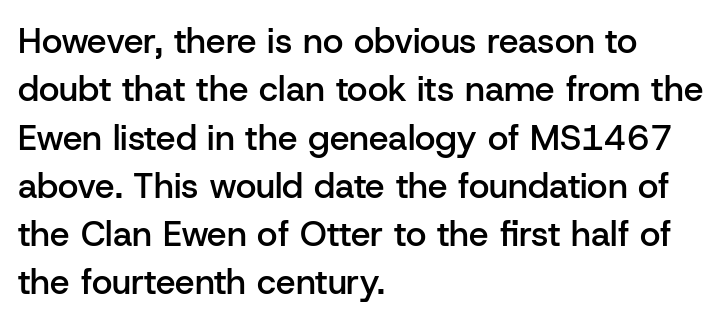
Q: Is the text bold? A: Semi-bold.
Q: Is the text italic (slanted)? A: No, it is upright.
Q: Is the typeface a serif or a sans-serif typeface? A: Sans-serif.
Q: Is the text underlined? A: No.
Q: How is the paragraph aligned? A: Left-aligned.
Q: Is the spacing between letters normal or unusually wide? A: Normal.
Q: Is the spacing between lines tight, normal or loose? A: Normal.
Q: Width (condensed, normal, or wide)? A: Normal.
Q: Stroke contrast? A: Low.
Q: x-height? A: Medium.
Q: Monospaced? A: No.
